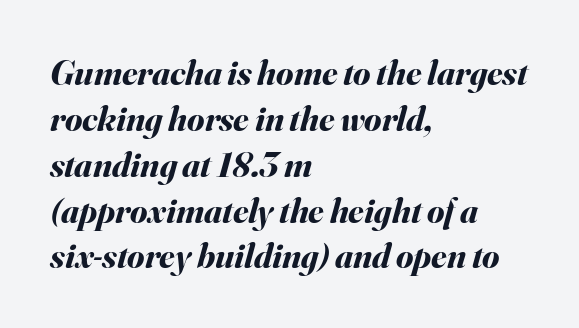
Summary of vertical rhythm: regular, with standard interline spacing. The rendering uses natural spacing where letterforms have individual widths. Heavy-handed strokes throughout: this text is bold. Does the lettering tilt? It does — this is italic. All the whitespace from short lines collects on the right.
